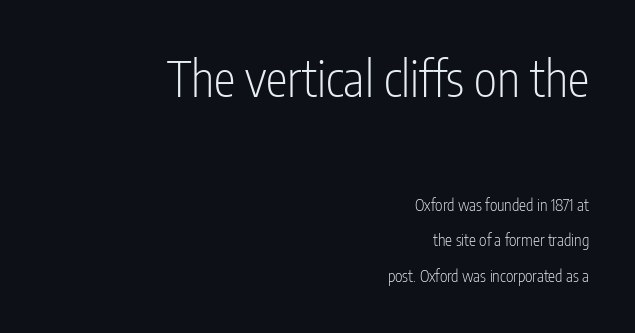
Q: Is the text bold? A: No.
Q: Is the text italic (slanted)? A: No, it is upright.
Q: Is the typeface a serif or a sans-serif typeface? A: Sans-serif.
Q: Is the text underlined? A: No.
Q: How is the paragraph aligned? A: Right-aligned.
Q: Is the spacing between letters normal or unusually wide? A: Normal.
Q: Is the spacing between lines tight, normal or loose? A: Loose.
Q: Which block of text is set in a larger size, the first (top) or the second (bottom)? A: The first (top) one.
Q: Width (condensed, normal, or wide)? A: Condensed.
Q: Stroke contrast? A: Low.
Q: x-height? A: Medium.
Q: Monospaced? A: No.
